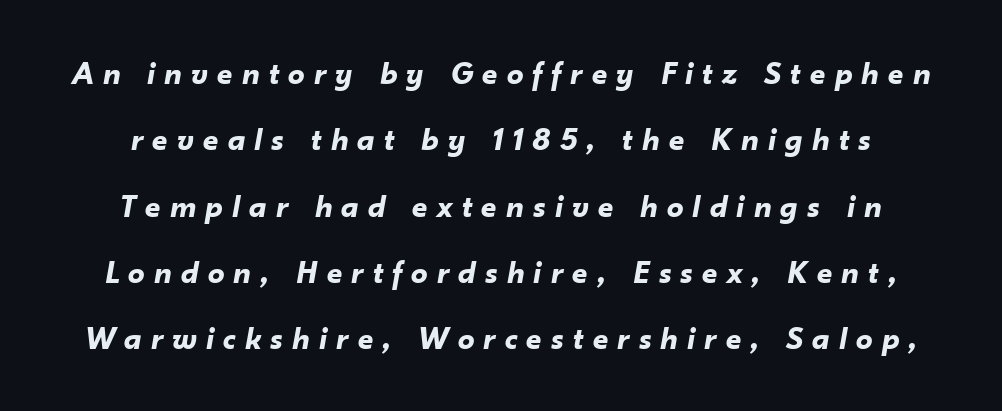
The image shows 33 px bold type, italic (leaning right); set centered, loose line spacing (2.01x), unusually wide letter spacing (+0.28 em), not underlined; low stroke contrast and a small x-height.
